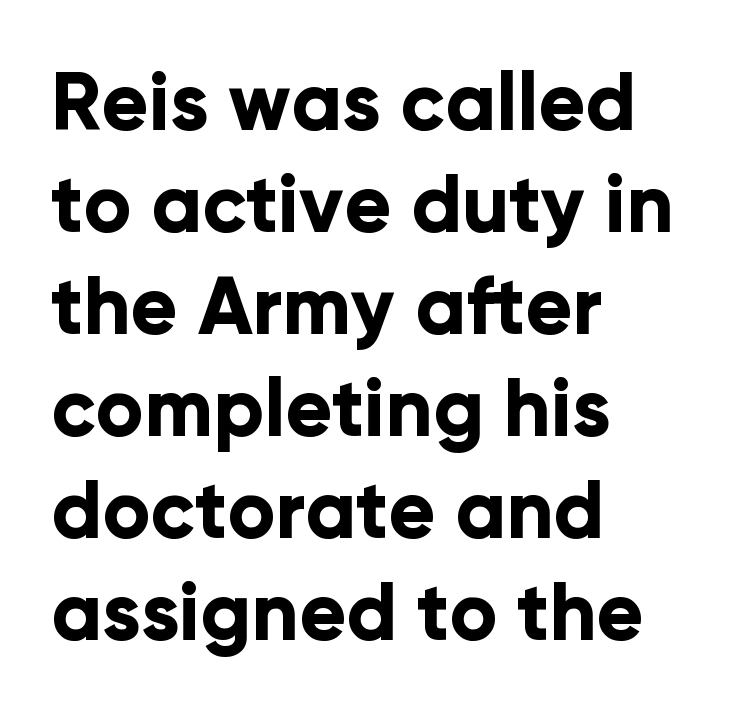
The image shows 79 px bold sans-serif type, upright; set left-aligned, normal line spacing (1.29x), normal letter spacing, not underlined; low stroke contrast and a medium x-height.
